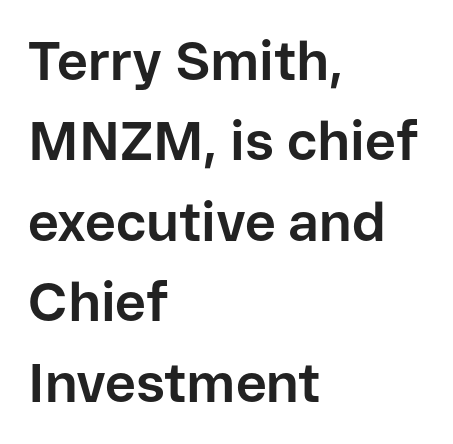
When letters stand straight like this, we call the style roman or upright. Classification — sans serif. The leading is moderate, giving the passage an even texture. Weight: bold.
